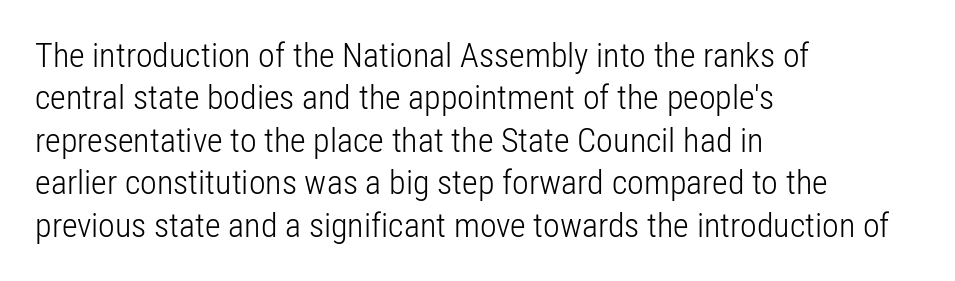
No heavy texture on the line: the type isn't bold. Plain, unruled lines of type. The passage shown is typeset with a sans-serif family. The lettering holds an erect, upright posture throughout. Line starts are locked; line ends wander.
